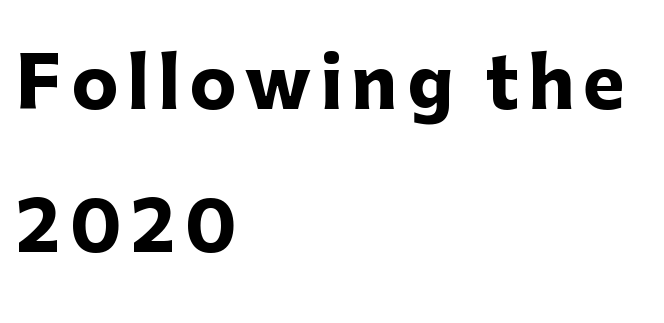
Q: Is the text bold? A: Yes.
Q: Is the text italic (slanted)? A: No, it is upright.
Q: Is the typeface a serif or a sans-serif typeface? A: Sans-serif.
Q: Is the text underlined? A: No.
Q: How is the paragraph aligned? A: Left-aligned.
Q: Is the spacing between lines tight, normal or loose? A: Loose.
Q: Width (condensed, normal, or wide)? A: Normal.
Q: Stroke contrast? A: Low.
Q: x-height? A: Medium.
Q: Monospaced? A: No.
